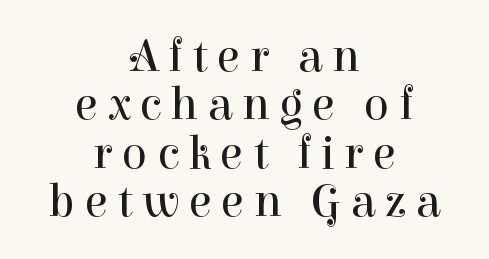
Q: Is the text bold? A: No.
Q: Is the text italic (slanted)? A: No, it is upright.
Q: Is the typeface a serif or a sans-serif typeface? A: Serif.
Q: Is the text underlined? A: No.
Q: How is the paragraph aligned? A: Centered.
Q: Is the spacing between letters normal or unusually wide? A: Unusually wide.
Q: Is the spacing between lines tight, normal or loose? A: Tight.
Q: Width (condensed, normal, or wide)? A: Normal.
Q: Stroke contrast? A: High.
Q: x-height? A: Medium.
Q: Monospaced? A: No.
